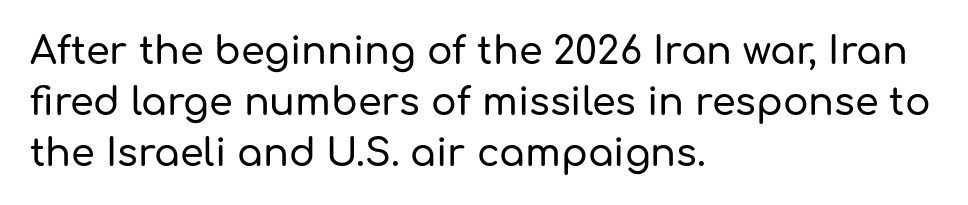
The image shows 38 px sans-serif type, upright; set left-aligned, normal line spacing (1.34x), normal letter spacing, not underlined; low stroke contrast and a medium x-height.
